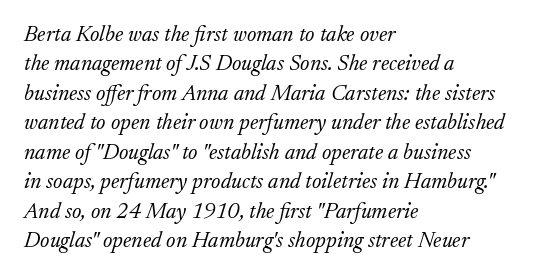
The image shows 22 px text type, italic (leaning right); set left-aligned, normal line spacing (1.34x), normal letter spacing, not underlined.
